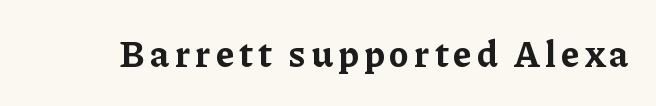
The image shows 36 px bold serif type, upright; set not underlined; low stroke contrast and a medium x-height.
